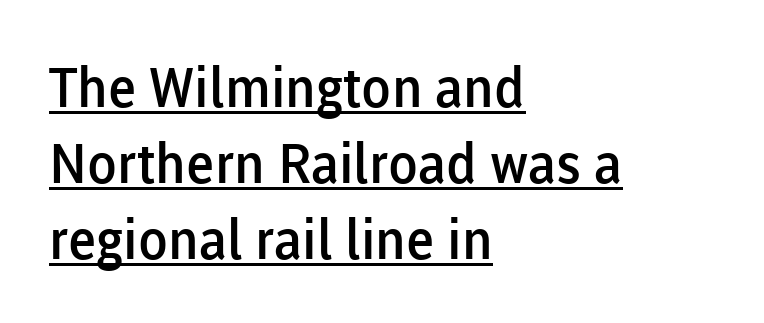
{"serif": "no", "italic": "no", "bold": "semi", "weight": "semibold", "width": "normal", "stroke_contrast": "low", "x_height": "medium", "monospaced": "no", "underline": "yes", "align": "left", "line_spacing": "normal", "line_spacing_ratio": 1.38, "letter_spacing": "normal", "letter_spacing_em": 0.0, "glyph_px": 55}
